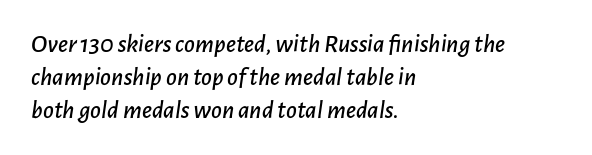
Q: Is the text italic (slanted)? A: Yes, it leans right by about 7 degrees.
Q: Is the text underlined? A: No.
Q: How is the paragraph aligned? A: Left-aligned.
Q: Is the spacing between letters normal or unusually wide? A: Normal.
Q: Is the spacing between lines tight, normal or loose? A: Normal.
